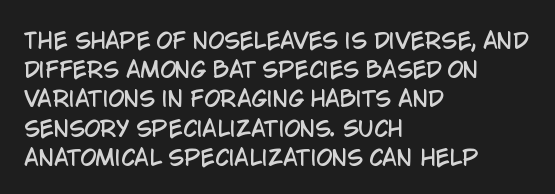
Q: Is the text italic (slanted)? A: No, it is upright.
Q: Is the text underlined? A: No.
Q: How is the paragraph aligned? A: Left-aligned.
Q: Is the spacing between letters normal or unusually wide? A: Normal.
Q: Is the spacing between lines tight, normal or loose? A: Normal.
